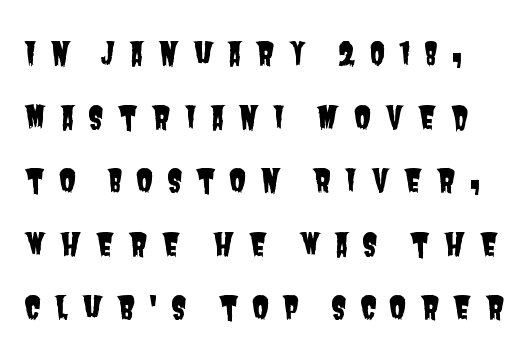
{"serif": "no", "width": "condensed", "stroke_contrast": "low", "x_height": "large", "monospaced": "no", "underline": "no", "line_spacing": "loose", "line_spacing_ratio": 2.05, "letter_spacing": "wide", "letter_spacing_em": 0.43, "glyph_px": 31}
